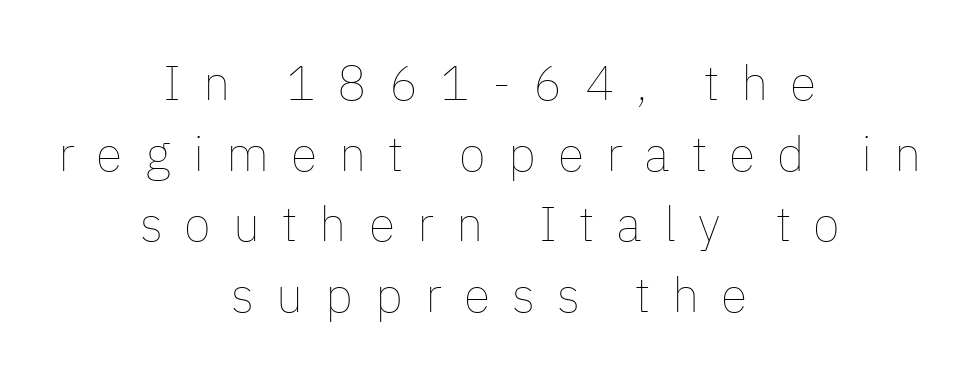
Q: Is the text bold? A: No.
Q: Is the text italic (slanted)? A: No, it is upright.
Q: Is the text underlined? A: No.
Q: How is the paragraph aligned? A: Centered.
Q: Is the spacing between letters normal or unusually wide? A: Unusually wide.
Q: Is the spacing between lines tight, normal or loose? A: Normal.
Q: Width (condensed, normal, or wide)? A: Normal.
Q: Stroke contrast? A: Low.
Q: x-height? A: Medium.
Q: Monospaced? A: No.
